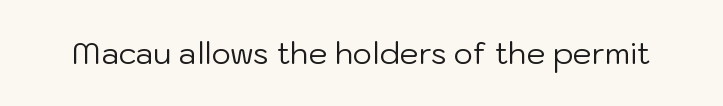
The image shows 30 px regular-weight sans-serif type, upright; set normal letter spacing, not underlined; low stroke contrast and a medium x-height.
